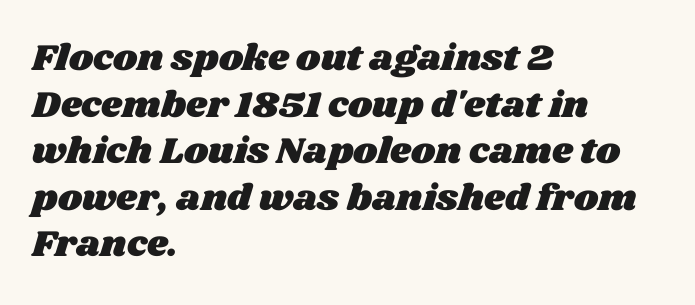
Do the characters align in a grid? No, the font is proportional. There is no visible air inserted between adjacent glyphs. One glance says typical: line gaps are just what's usual. Words float on clear page, feet unadorned. Every row of glyphs begins at an identical x-position on the left.
